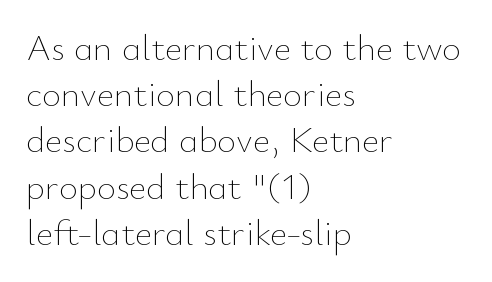
{"italic": "no", "bold": "no", "weight": "thin", "width": "normal", "stroke_contrast": "low", "x_height": "small", "monospaced": "no", "underline": "no", "align": "left", "line_spacing": "normal", "line_spacing_ratio": 1.25, "letter_spacing": "normal", "letter_spacing_em": 0.0, "glyph_px": 37}
